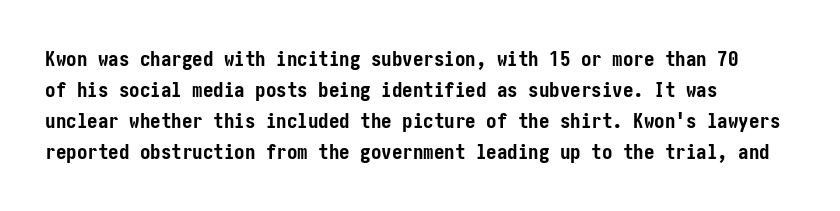
The image shows 21 px bold type, upright; set left-aligned, normal line spacing (1.48x), normal letter spacing, not underlined.
